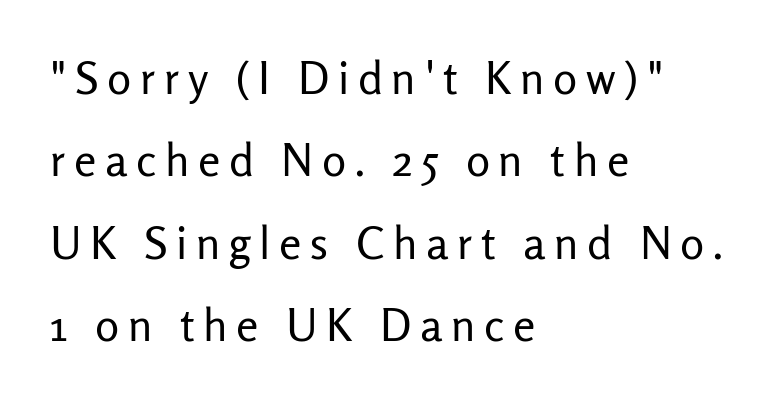
The image shows 45 px regular-weight sans-serif type, upright; set left-aligned, line spacing 1.83x, not underlined; low stroke contrast and a medium x-height.
